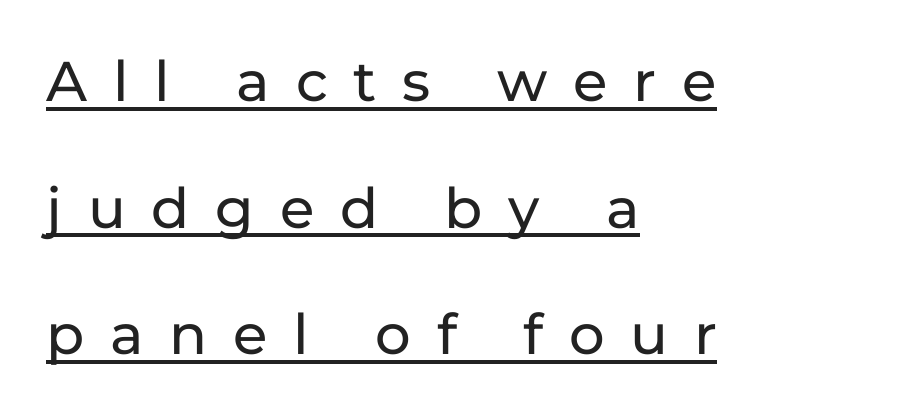
The image shows 56 px sans-serif type, upright; set left-aligned, loose line spacing (2.26x), unusually wide letter spacing (+0.46 em), underlined; low stroke contrast and a medium x-height.
